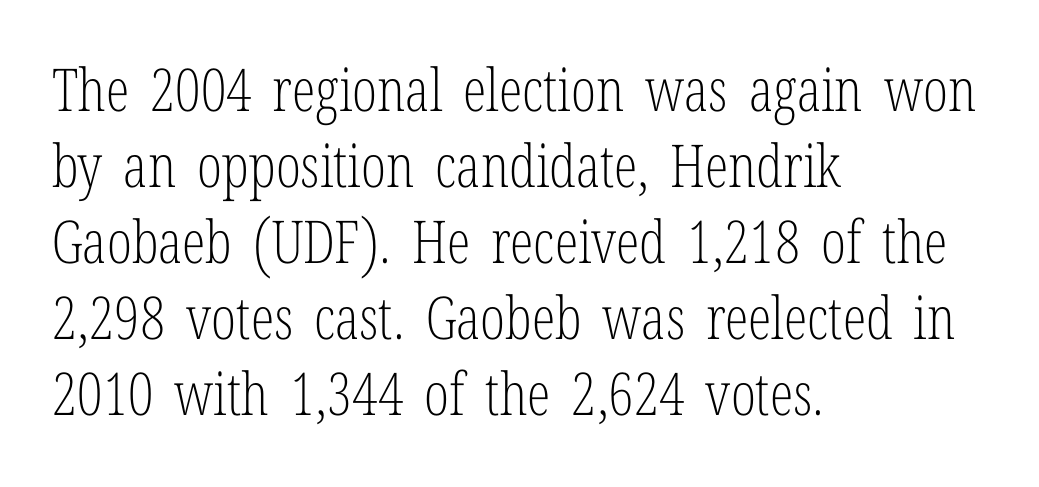
The image shows 59 px light, condensed serif type, upright; set left-aligned, normal line spacing (1.29x), normal letter spacing, not underlined; low stroke contrast and a medium x-height.
